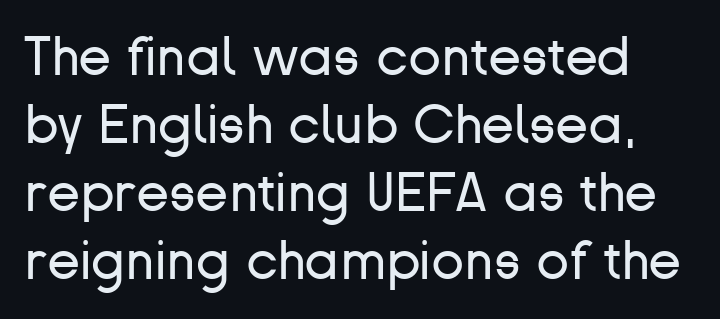
The image shows 54 px regular-weight sans-serif type, upright; set normal line spacing (1.26x), normal letter spacing, not underlined; low stroke contrast and a medium x-height.
